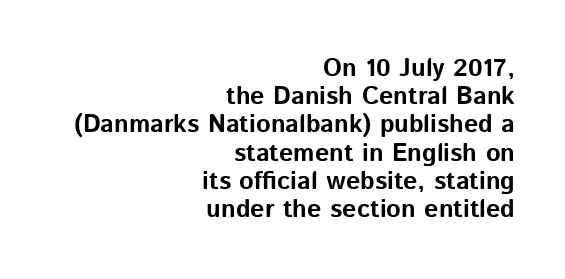
Typesetter's note: full bold, strokes at maximum text heaviness. Caption: standard tracking, unaltered. Cramped leading. Horizontal alignment here is rightward, an uncommon choice for prose.
